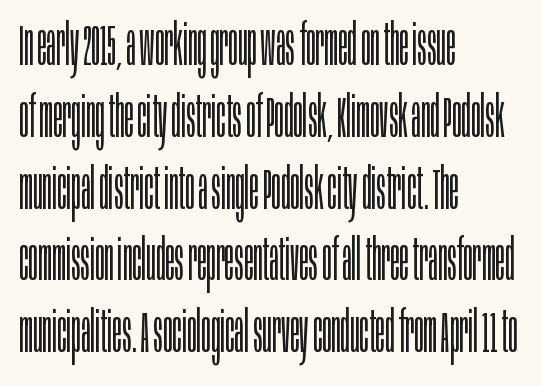
Q: Is the text bold? A: No.
Q: Is the text italic (slanted)? A: No, it is upright.
Q: Is the typeface a serif or a sans-serif typeface? A: Sans-serif.
Q: Is the text underlined? A: No.
Q: How is the paragraph aligned? A: Left-aligned.
Q: Is the spacing between letters normal or unusually wide? A: Normal.
Q: Is the spacing between lines tight, normal or loose? A: Normal.
Q: Width (condensed, normal, or wide)? A: Condensed.
Q: Stroke contrast? A: Low.
Q: x-height? A: Large.
Q: Monospaced? A: No.
